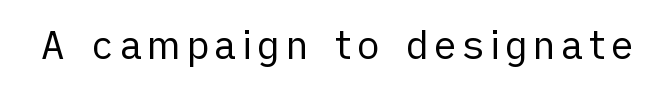
The image shows 39 px regular-weight sans-serif type, upright; set not underlined; low stroke contrast and a medium x-height.
